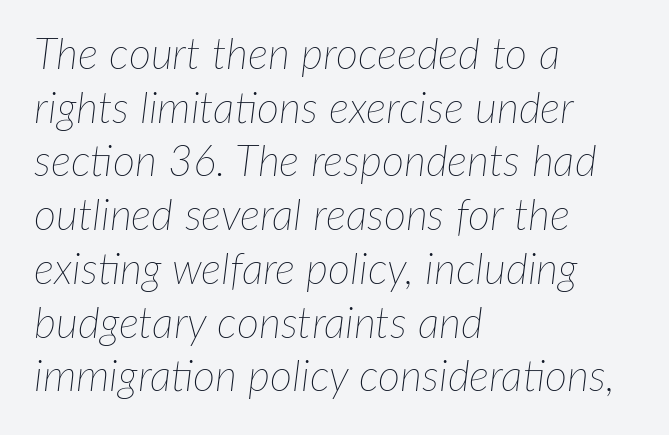
The image shows 43 px thin type, italic (leaning right); set left-aligned, normal line spacing (1.25x), normal letter spacing, not underlined; low stroke contrast and a medium x-height.
